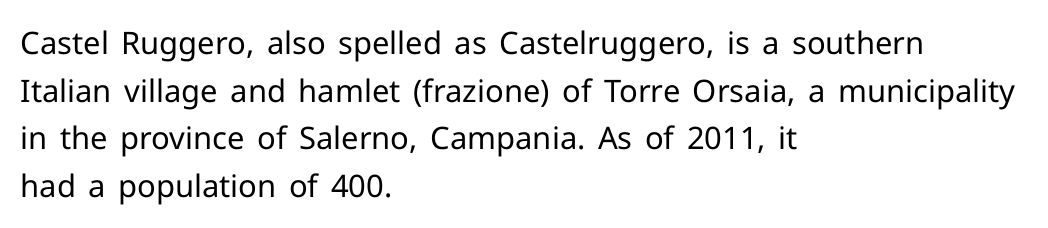
Here the designer chose a conventional face with non-uniform glyph widths. Stroke thickness stays within the range of a standard reading face or lighter. The block of text has a typical density, with ordinary space between rows. You can tell from the bare stems that sans-serif type was used. All the whitespace from short lines collects on the right. In terms of posture, this sample is upright.
